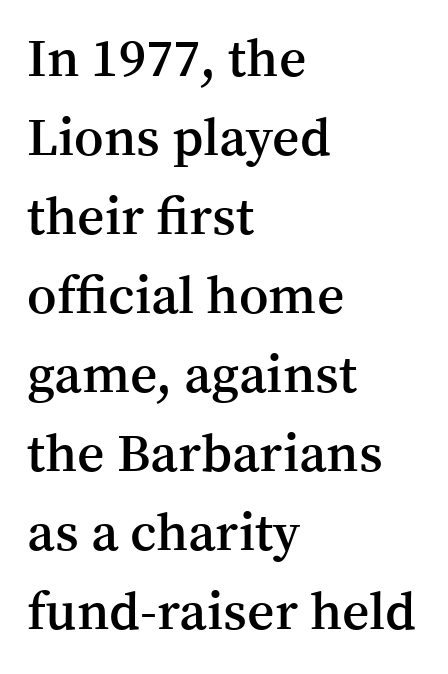
Q: Is the text bold? A: Semi-bold.
Q: Is the text italic (slanted)? A: No, it is upright.
Q: Is the typeface a serif or a sans-serif typeface? A: Serif.
Q: Is the text underlined? A: No.
Q: How is the paragraph aligned? A: Left-aligned.
Q: Is the spacing between letters normal or unusually wide? A: Normal.
Q: Is the spacing between lines tight, normal or loose? A: Normal.
Q: Width (condensed, normal, or wide)? A: Normal.
Q: Stroke contrast? A: Medium.
Q: x-height? A: Medium.
Q: Monospaced? A: No.
